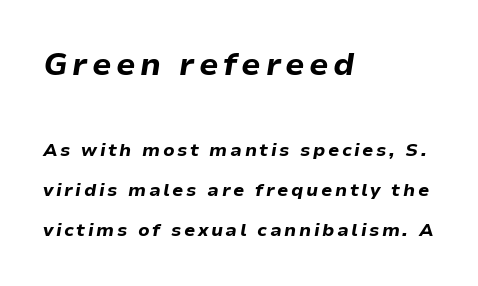
Q: Is the text bold? A: Yes.
Q: Is the text italic (slanted)? A: Yes, it leans right by about 9 degrees.
Q: Is the text underlined? A: No.
Q: How is the paragraph aligned? A: Left-aligned.
Q: Is the spacing between lines tight, normal or loose? A: Loose.
Q: Which block of text is set in a larger size, the first (top) or the second (bottom)? A: The first (top) one.
Q: Width (condensed, normal, or wide)? A: Normal.
Q: Stroke contrast? A: Low.
Q: x-height? A: Medium.
Q: Monospaced? A: No.
